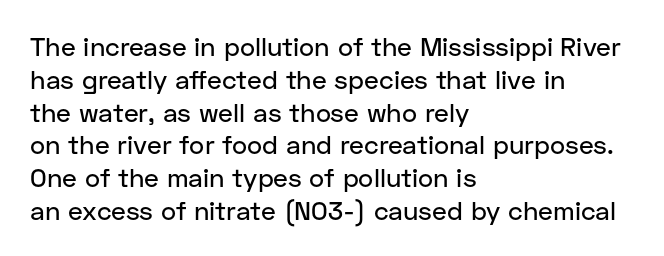
Each new line begins a customary step beneath the previous one. The passage shown is not underscored anywhere. Unlike italic type, these characters show no tilt at all. Casual observation: everything's shoved over to the left.
